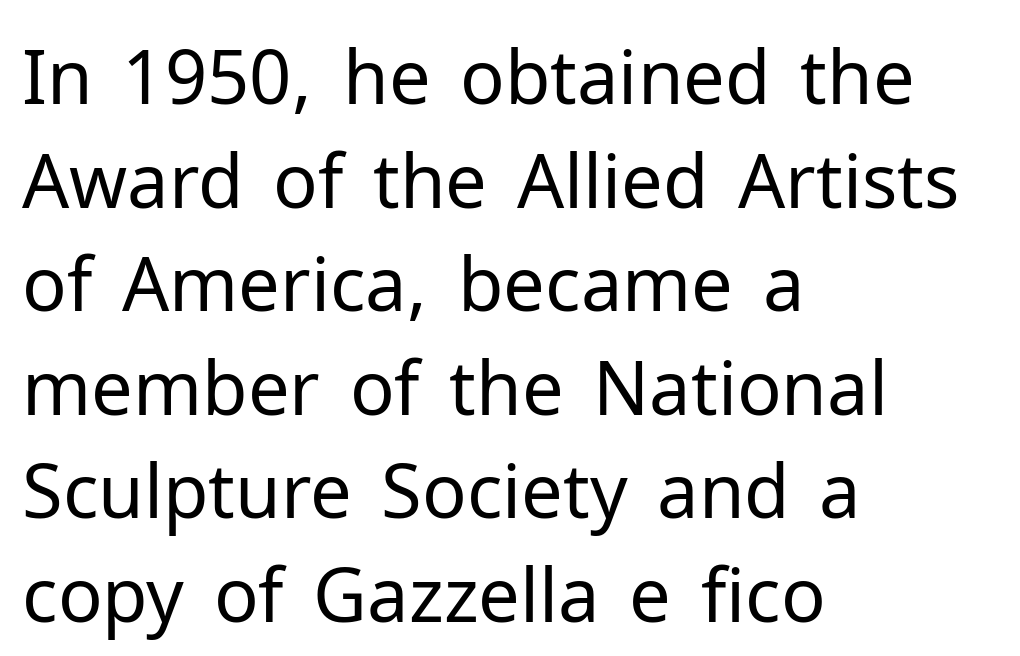
Italic? Not at all — the glyphs are vertical. The rendering anchors every line to the left-hand side. Letter spacing: default. Whoever set this chose a conventional vertical rhythm.
